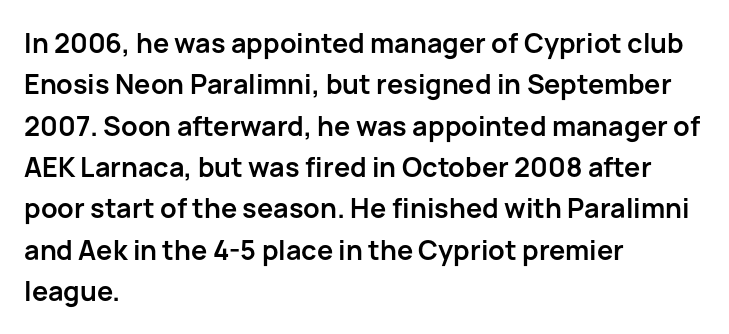
{"italic": "no", "bold": "yes", "underline": "no", "align": "left", "line_spacing": "normal", "line_spacing_ratio": 1.53, "letter_spacing": "normal", "letter_spacing_em": 0.0, "glyph_px": 27}
